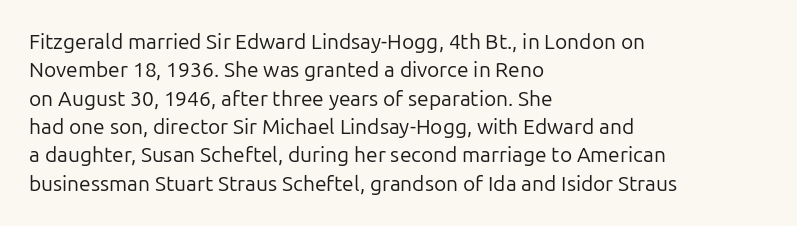
Q: Is the text bold? A: No.
Q: Is the text italic (slanted)? A: No, it is upright.
Q: Is the text underlined? A: No.
Q: How is the paragraph aligned? A: Left-aligned.
Q: Is the spacing between letters normal or unusually wide? A: Normal.
Q: Is the spacing between lines tight, normal or loose? A: Normal.
